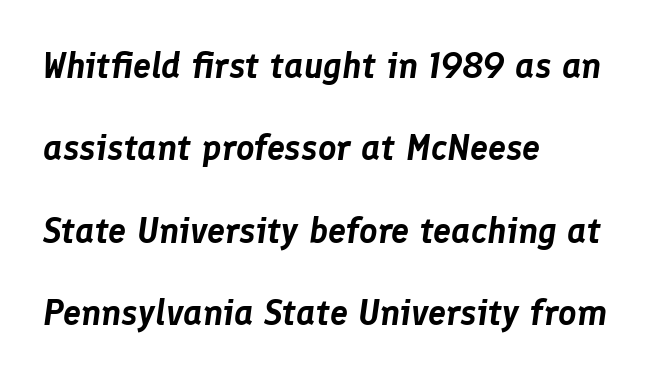
Character widths vary here, with narrow letters taking less room than wide ones. Is the block centered? No — it sits flush against the left margin. Standard letterfit; no display-style spreading of the glyphs. These lines stand farther apart than default settings would place them. Has an underline been added? It has not. Compared with ordinary roman type, these characters are visibly tilted.
